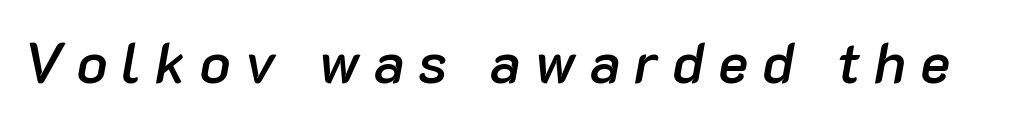
The image shows 57 px semibold type, italic (leaning right); set unusually wide letter spacing (+0.24 em), not underlined; low stroke contrast and a medium x-height.
